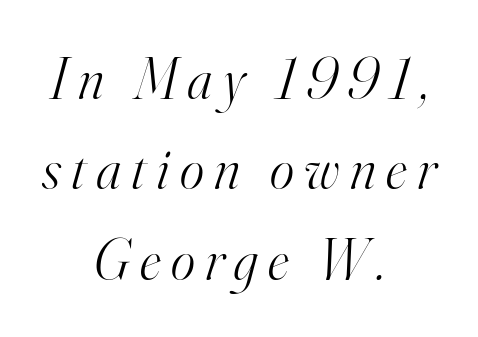
Quick note: interline space is typical. Compared with a typical body face, this is equally light or lighter still. The space directly below the letters is spotless. Looks like regular typesetting: each glyph gets only the width it needs.
